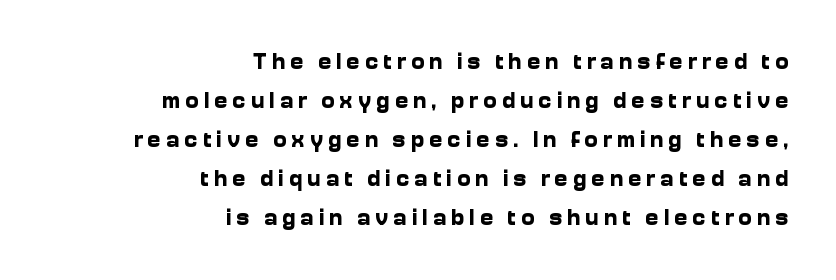
{"italic": "no", "bold": "yes", "underline": "no", "align": "right", "line_spacing": "normal", "line_spacing_ratio": 1.7, "letter_spacing": "wide", "letter_spacing_em": 0.2, "glyph_px": 23}
